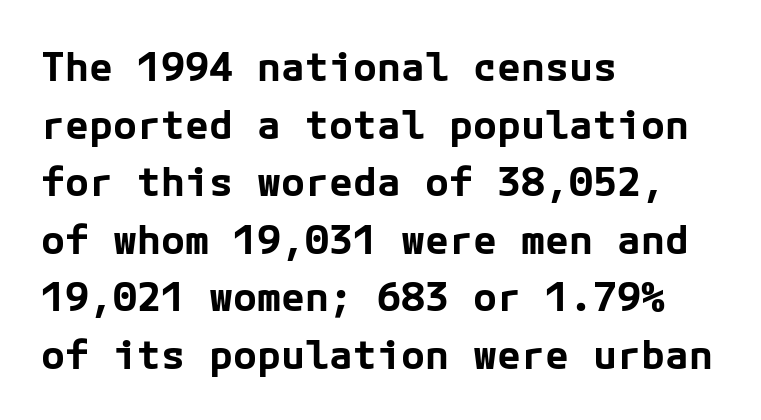
Q: Is the text bold? A: Yes.
Q: Is the text italic (slanted)? A: No, it is upright.
Q: Is the typeface a serif or a sans-serif typeface? A: Sans-serif.
Q: Is the text underlined? A: No.
Q: How is the paragraph aligned? A: Left-aligned.
Q: Is the spacing between letters normal or unusually wide? A: Normal.
Q: Is the spacing between lines tight, normal or loose? A: Normal.
Q: Width (condensed, normal, or wide)? A: Normal.
Q: Stroke contrast? A: Low.
Q: x-height? A: Medium.
